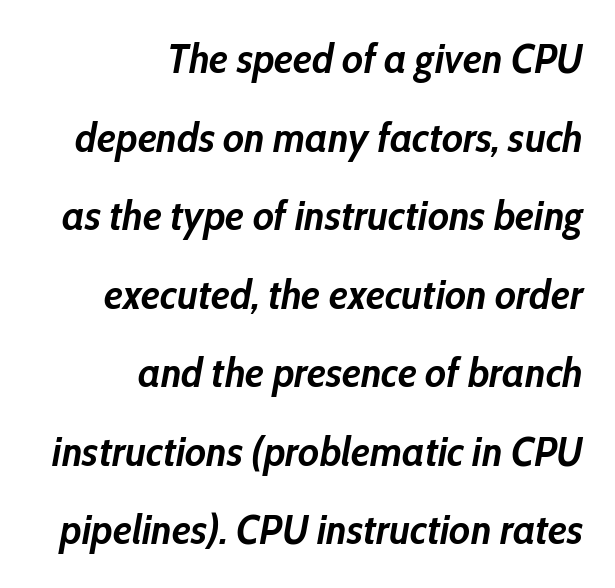
The letters sit at their default tracking, neither squeezed nor spread. You'd pick this weight for a headline — it's a proper bold. Unmarked baselines from the first word to the last. The glyphs look as if they've been sheared to an angle.
